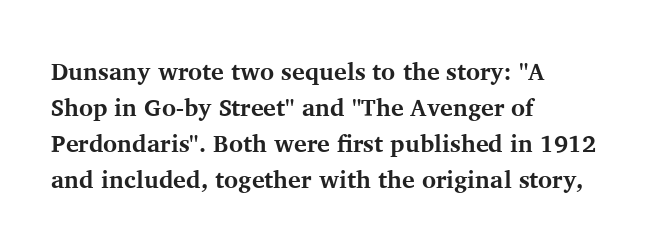
{"italic": "no", "bold": "yes", "underline": "no", "align": "left", "line_spacing": "normal", "line_spacing_ratio": 1.5, "letter_spacing": "normal", "letter_spacing_em": 0.0, "glyph_px": 24}
